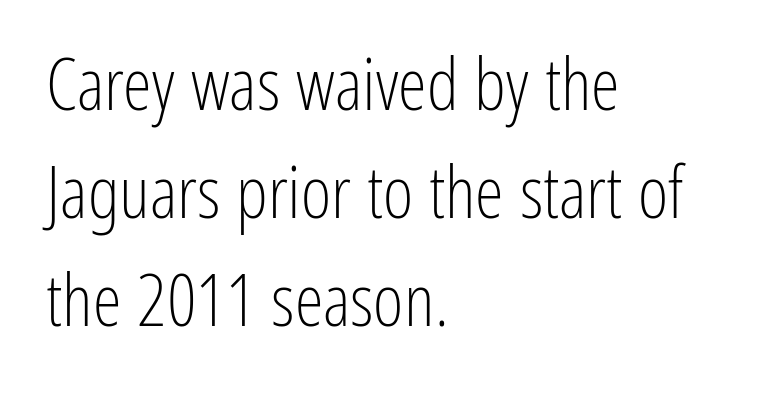
The image shows 73 px light, condensed sans-serif type, upright; set left-aligned, normal line spacing (1.48x), normal letter spacing, not underlined; low stroke contrast and a medium x-height.
